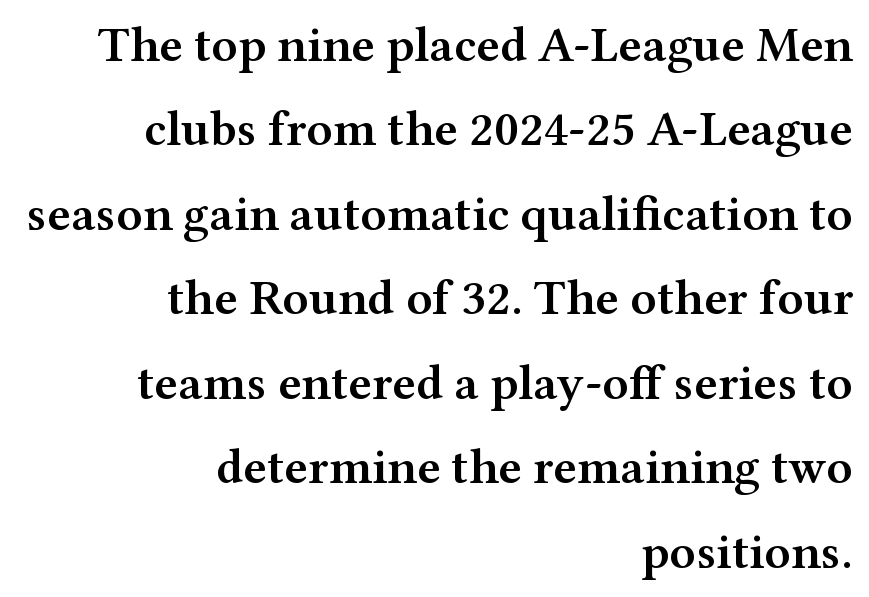
The image shows 50 px semibold, wide serif type, upright; set right-aligned, normal line spacing (1.69x), normal letter spacing, not underlined; medium stroke contrast and a medium x-height.
